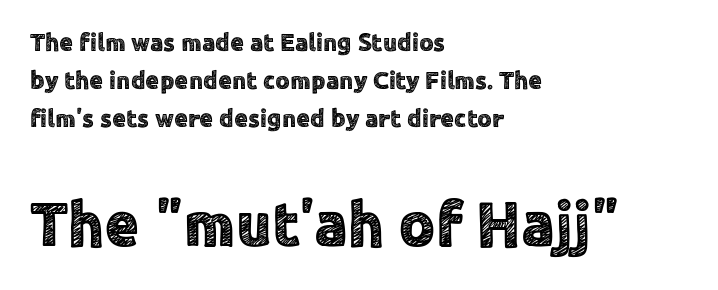
The image shows 63 px sans-serif type, upright; set left-aligned, normal line spacing (1.52x), normal letter spacing, not underlined; the second (bottom) block is 2.52x larger; a medium x-height.
